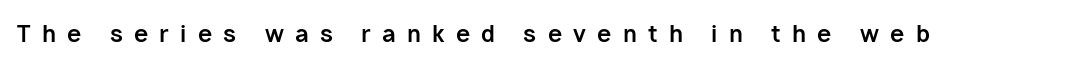
Stroke thickness is high; the sample reads as a true bold. The tracking reads as deliberately expanded to a designer's eye. If you drew a line through each stem, it would be perfectly vertical. The space beneath each line is pristine and unruled.
